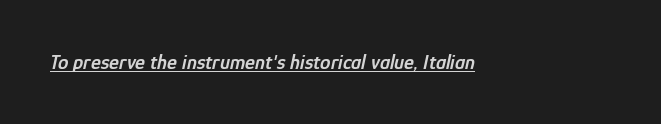
The image shows 21 px text type, italic (leaning right); set normal letter spacing, underlined.
